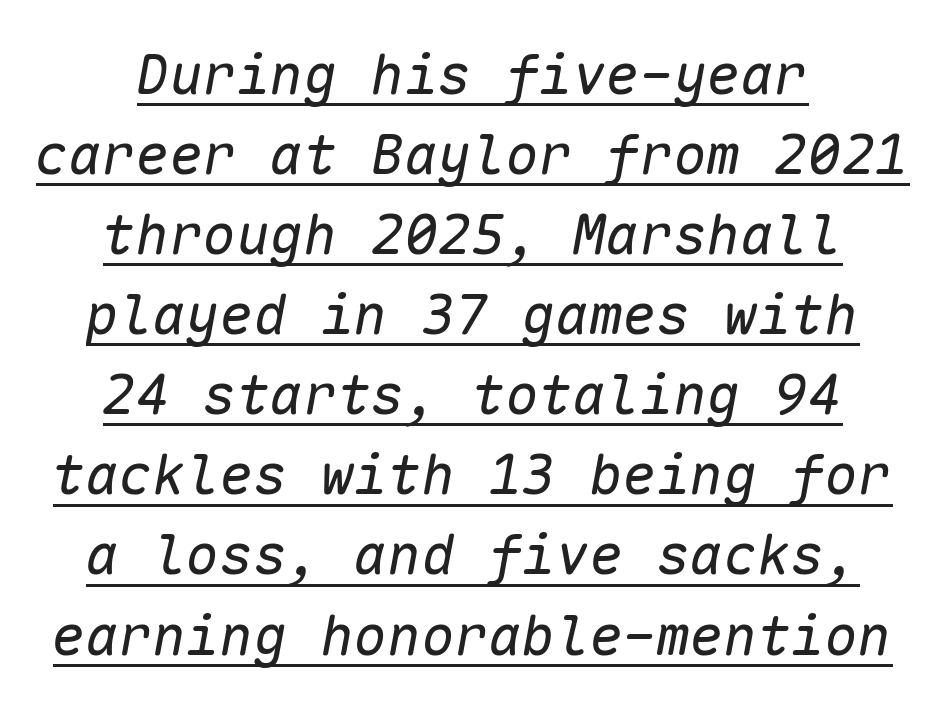
Is this a fixed-width face? Yes — each glyph sits in an identical cell. This is oblique type, the kind used for emphasis or titles. The typeface has the unassuming heft of standard copy or less. This rendering leaves character spacing at its baseline value. Neither beginnings nor endings align; midpoints do. Beneath each row of characters lies a ruled line.
